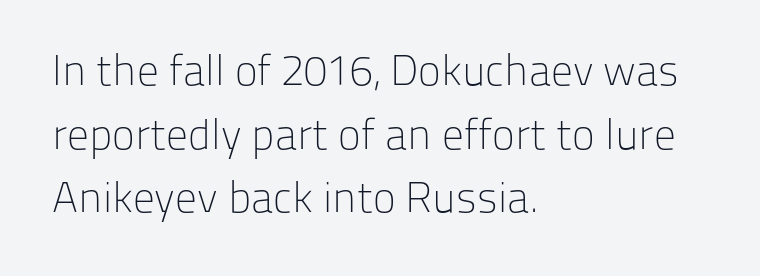
Layout note: lines flush left. Weight: not bold — regular or lighter. Characters follow at the spacing the type designer built in. Unmarked baselines from the first word to the last.
